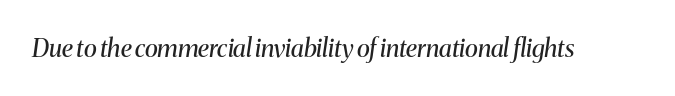
The image shows 25 px text type, italic (leaning right); set normal letter spacing, not underlined.
